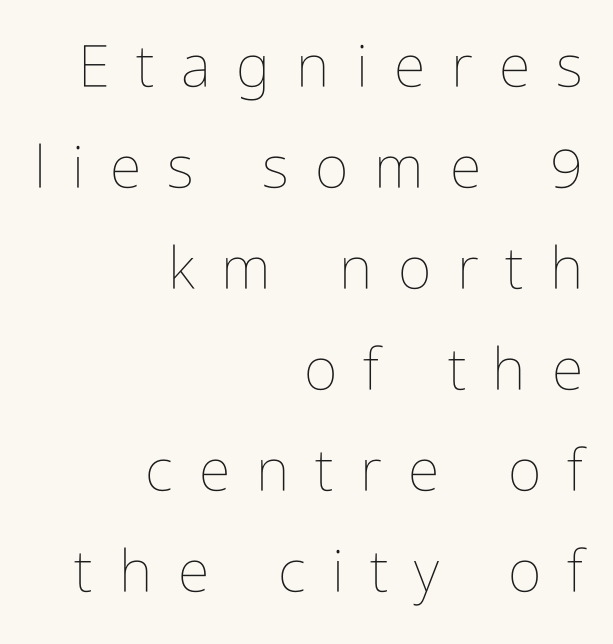
Q: Is the text bold? A: No.
Q: Is the text italic (slanted)? A: No, it is upright.
Q: Is the text underlined? A: No.
Q: How is the paragraph aligned? A: Right-aligned.
Q: Is the spacing between letters normal or unusually wide? A: Unusually wide.
Q: Width (condensed, normal, or wide)? A: Condensed.
Q: Stroke contrast? A: Low.
Q: x-height? A: Medium.
Q: Monospaced? A: No.
